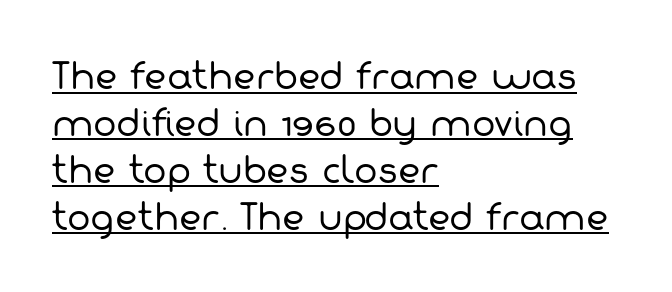
Q: Is the text bold? A: No.
Q: Is the typeface a serif or a sans-serif typeface? A: Sans-serif.
Q: Is the text underlined? A: Yes.
Q: How is the paragraph aligned? A: Left-aligned.
Q: Is the spacing between letters normal or unusually wide? A: Normal.
Q: Is the spacing between lines tight, normal or loose? A: Normal.
Q: Width (condensed, normal, or wide)? A: Normal.
Q: Stroke contrast? A: Low.
Q: x-height? A: Medium.
Q: Monospaced? A: No.
